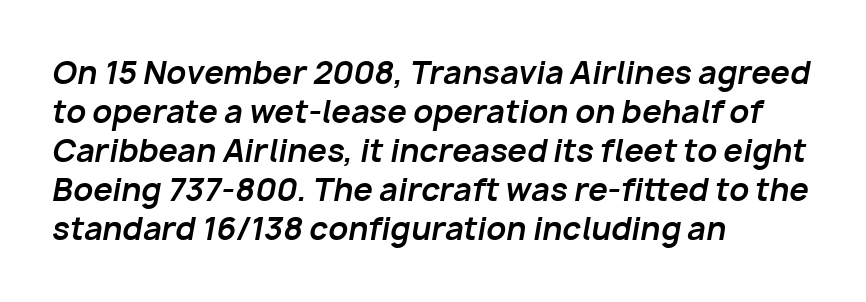
{"italic": "yes", "lean": "right", "slant_degrees": 10, "bold": "yes", "weight": "bold", "width": "normal", "stroke_contrast": "low", "x_height": "medium", "monospaced": "no", "underline": "no", "align": "left", "line_spacing": "normal", "line_spacing_ratio": 1.26, "letter_spacing": "normal", "letter_spacing_em": 0.0, "glyph_px": 31}
